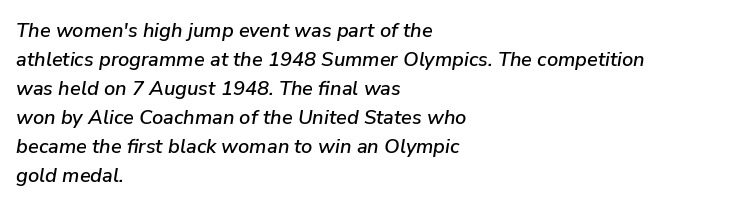
Q: Is the text italic (slanted)? A: Yes, it leans right by about 9 degrees.
Q: Is the text underlined? A: No.
Q: How is the paragraph aligned? A: Left-aligned.
Q: Is the spacing between letters normal or unusually wide? A: Normal.
Q: Is the spacing between lines tight, normal or loose? A: Normal.
